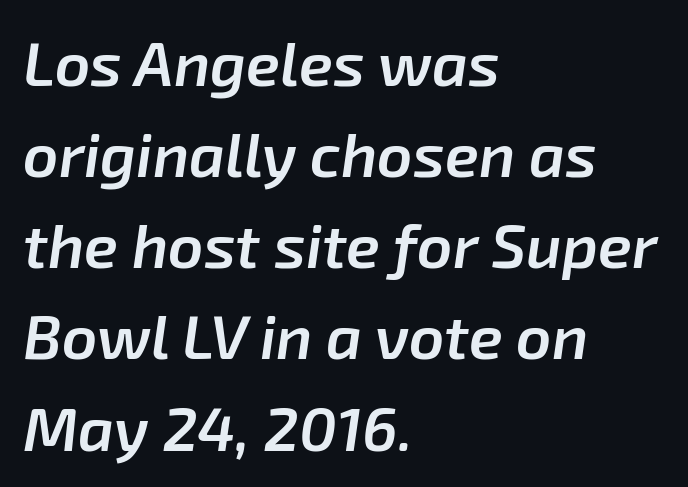
{"italic": "yes", "lean": "right", "slant_degrees": 8, "bold": "semi", "weight": "semibold", "width": "normal", "stroke_contrast": "low", "x_height": "medium", "monospaced": "no", "underline": "no", "align": "left", "line_spacing": "normal", "line_spacing_ratio": 1.47, "letter_spacing": "normal", "letter_spacing_em": 0.0, "glyph_px": 62}
